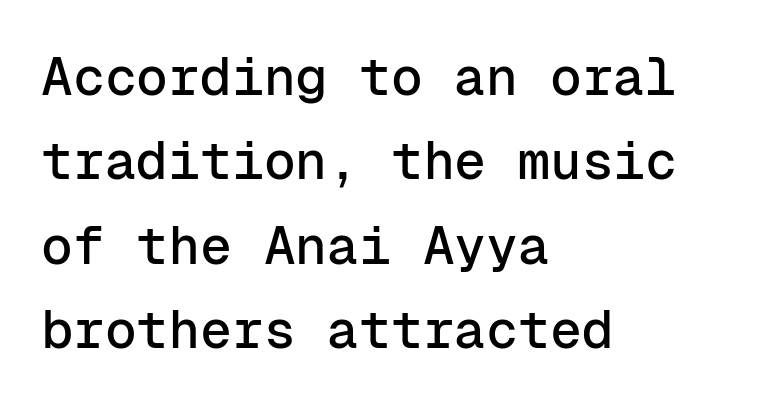
{"serif": "no", "italic": "no", "width": "normal", "stroke_contrast": "low", "x_height": "medium", "monospaced": "yes", "underline": "no", "align": "left", "line_spacing": "normal", "line_spacing_ratio": 1.59, "letter_spacing": "normal", "letter_spacing_em": 0.0, "glyph_px": 53}
